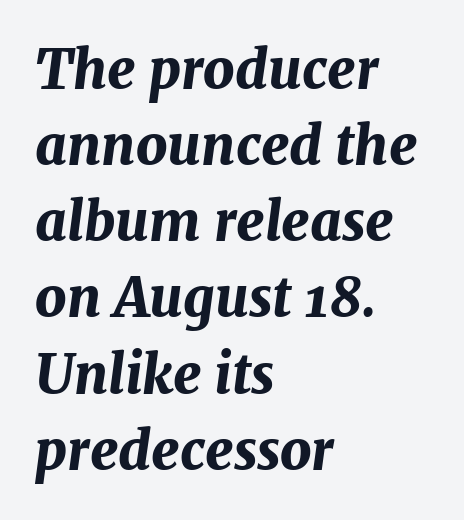
{"italic": "yes", "lean": "right", "slant_degrees": 7, "bold": "yes", "weight": "bold", "width": "normal", "stroke_contrast": "medium", "x_height": "medium", "monospaced": "no", "underline": "no", "align": "left", "line_spacing": "normal", "line_spacing_ratio": 1.41, "letter_spacing": "normal", "letter_spacing_em": 0.0, "glyph_px": 54}
